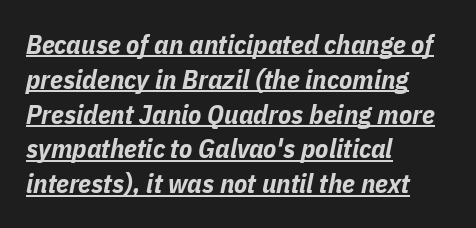
{"italic": "yes", "lean": "right", "slant_degrees": 11, "bold": "yes", "underline": "yes", "align": "left", "line_spacing": "normal", "line_spacing_ratio": 1.29, "letter_spacing": "normal", "letter_spacing_em": 0.0, "glyph_px": 27}
